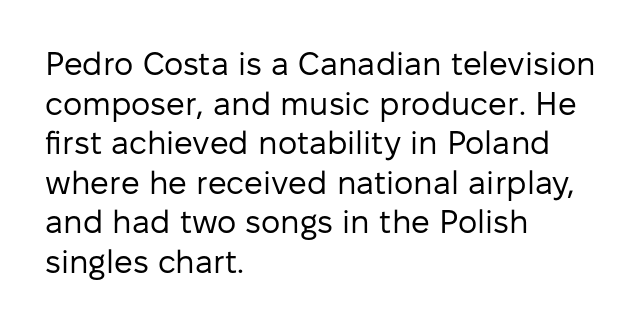
Q: Is the text bold? A: No.
Q: Is the text italic (slanted)? A: No, it is upright.
Q: Is the typeface a serif or a sans-serif typeface? A: Sans-serif.
Q: Is the text underlined? A: No.
Q: How is the paragraph aligned? A: Left-aligned.
Q: Is the spacing between letters normal or unusually wide? A: Normal.
Q: Width (condensed, normal, or wide)? A: Normal.
Q: Stroke contrast? A: Low.
Q: x-height? A: Medium.
Q: Monospaced? A: No.
